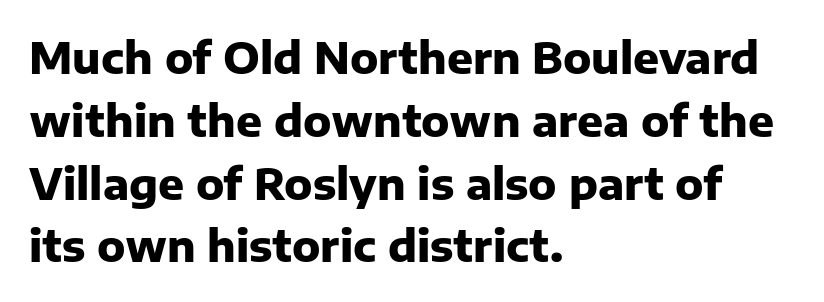
The passage shown is typed in a proportional face where columns would drift. Reading down the block, your eye returns to a fixed left position each line. The space between consecutive lines is moderate. How are the letters spaced? Ordinarily, with no added tracking. Serif or sans? Sans — the stroke terminals are bare. Has an underline been added? It has not.
